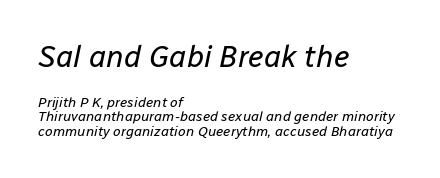
{"italic": "yes", "lean": "right", "slant_degrees": 12, "bold": "no", "weight": "regular", "width": "normal", "stroke_contrast": "low", "x_height": "medium", "monospaced": "no", "underline": "no", "align": "left", "line_spacing": "tight", "line_spacing_ratio": 1.03, "letter_spacing": "normal", "letter_spacing_em": 0.0, "larger_block": "first", "size_ratio": 2.14, "glyph_px": 30}
